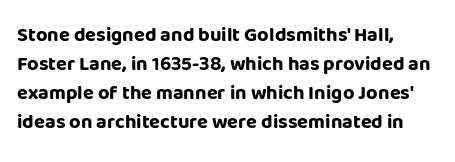
Style check: upright. The block of text has a typical density, with ordinary space between rows. The words here are not underlined. The paragraph shown leans on its left margin. The gaps between neighbouring characters are ordinary and unremarkable.
